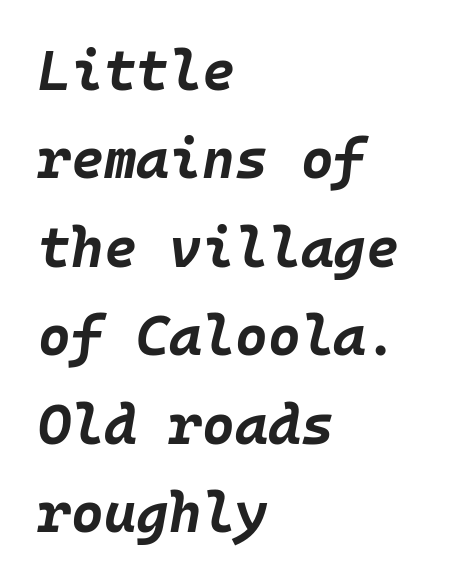
The image shows 56 px bold type, italic (leaning right), monospaced; set left-aligned, normal line spacing (1.58x), normal letter spacing, not underlined; low stroke contrast and a large x-height.
